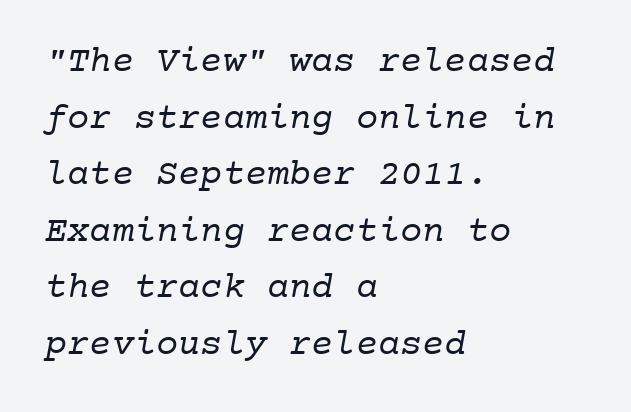
The image shows 37 px regular-weight serif type, monospaced; set left-aligned, normal line spacing (1.53x), normal letter spacing, not underlined; low stroke contrast and a medium x-height.
